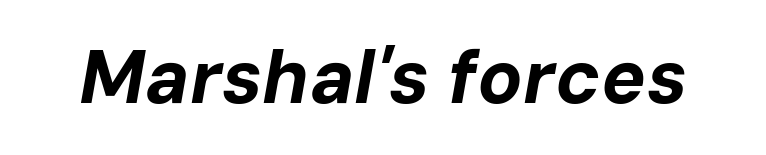
Q: Is the text bold? A: Yes.
Q: Is the text italic (slanted)? A: Yes, it leans right by about 10 degrees.
Q: Is the text underlined? A: No.
Q: Is the spacing between letters normal or unusually wide? A: Normal.
Q: Width (condensed, normal, or wide)? A: Normal.
Q: Stroke contrast? A: Low.
Q: x-height? A: Medium.
Q: Monospaced? A: No.
